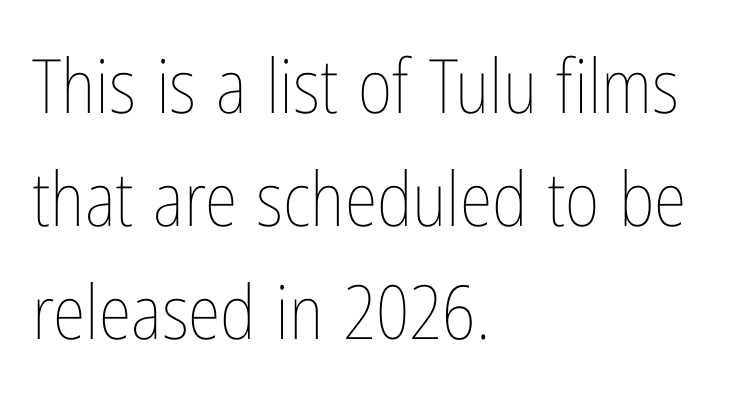
Does extra space separate the letters? No, they use regular spacing. This sample is left-justified, so line endings fall wherever the words run out. Varying glyph widths throughout — classic text-font behaviour. Rule under the text: the space is simply empty. Each stroke keeps to a modest, everyday thickness or less. The leading is moderate, giving the passage an even texture.
